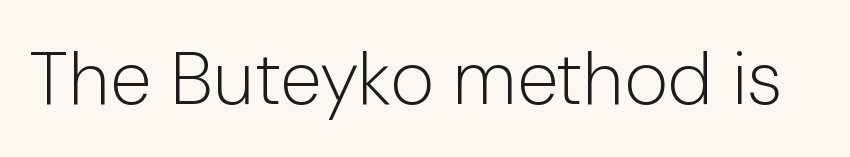
Character widths vary here, with narrow letters taking less room than wide ones. The string is rendered with underlining switched off. The font family rendered here belongs to the sans-serif group. Nothing unusual about the tracking: characters are spaced as the font intends. Counters stay open thanks to moderate or lighter strokes.
